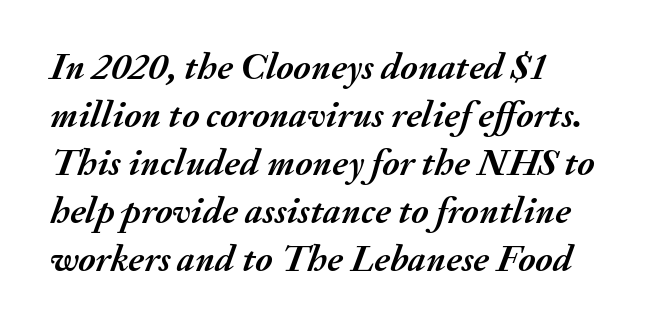
Q: Is the text bold? A: Yes.
Q: Is the text italic (slanted)? A: Yes, it leans right by about 20 degrees.
Q: Is the text underlined? A: No.
Q: Is the spacing between letters normal or unusually wide? A: Normal.
Q: Is the spacing between lines tight, normal or loose? A: Normal.
Q: Width (condensed, normal, or wide)? A: Normal.
Q: Stroke contrast? A: Medium.
Q: x-height? A: Small.
Q: Monospaced? A: No.
